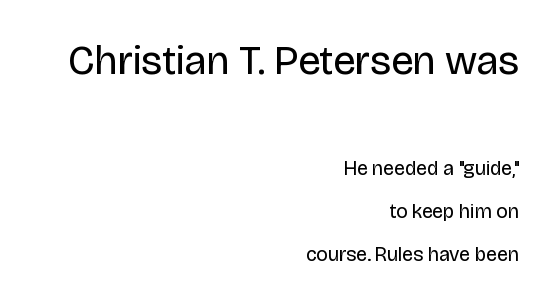
Q: Is the text bold? A: No.
Q: Is the text italic (slanted)? A: No, it is upright.
Q: Is the typeface a serif or a sans-serif typeface? A: Sans-serif.
Q: Is the text underlined? A: No.
Q: How is the paragraph aligned? A: Right-aligned.
Q: Is the spacing between letters normal or unusually wide? A: Normal.
Q: Is the spacing between lines tight, normal or loose? A: Loose.
Q: Which block of text is set in a larger size, the first (top) or the second (bottom)? A: The first (top) one.
Q: Width (condensed, normal, or wide)? A: Normal.
Q: Stroke contrast? A: Low.
Q: x-height? A: Large.
Q: Monospaced? A: No.
